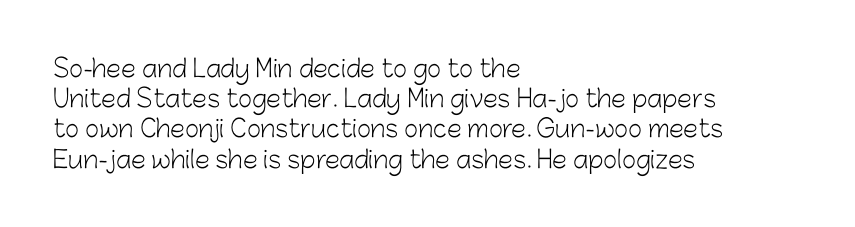
The weight would be labelled regular, book, light, or lighter still. Every stem runs plumb, perpendicular to the baseline. Descender tails drop into unmarked territory. One glance says typical: line gaps are just what's usual.
